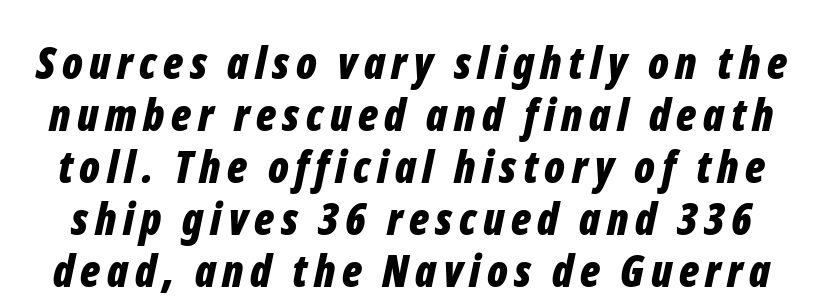
The image shows 44 px bold, condensed type, italic (leaning right); set line spacing 1.18x, not underlined; low stroke contrast and a medium x-height.
